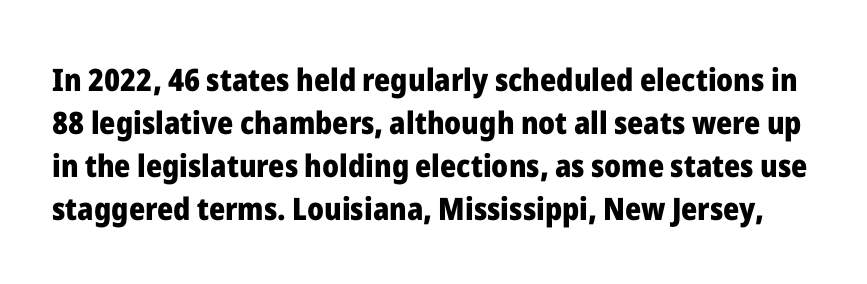
{"serif": "no", "italic": "no", "bold": "yes", "weight": "heavy", "width": "normal", "stroke_contrast": "low", "x_height": "medium", "monospaced": "no", "underline": "no", "line_spacing": "normal", "line_spacing_ratio": 1.39, "letter_spacing": "normal", "letter_spacing_em": 0.0, "glyph_px": 31}
